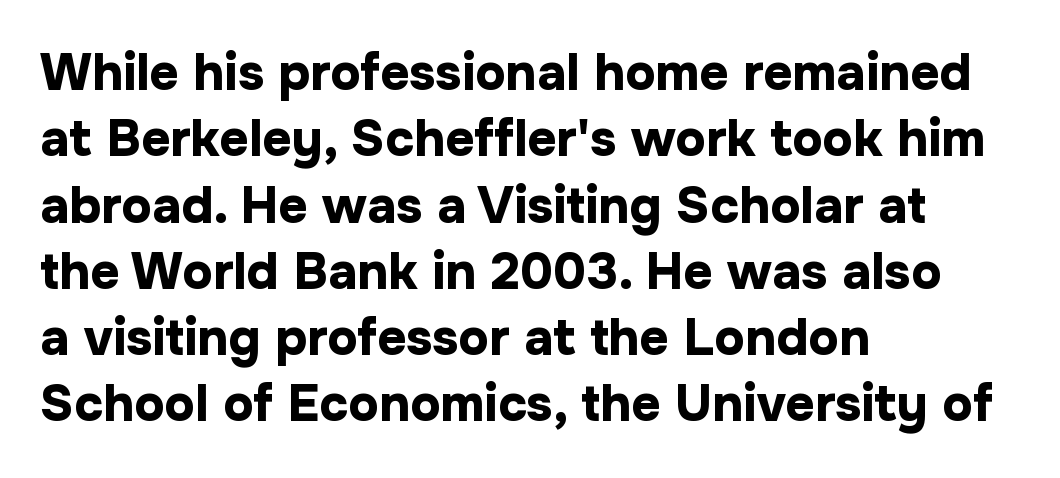
{"serif": "no", "italic": "no", "bold": "yes", "weight": "bold", "width": "normal", "stroke_contrast": "low", "x_height": "medium", "monospaced": "no", "underline": "no", "align": "left", "line_spacing": "normal", "line_spacing_ratio": 1.3, "letter_spacing": "normal", "letter_spacing_em": 0.0, "glyph_px": 51}
